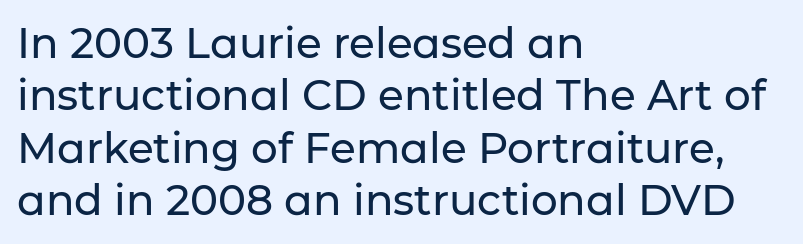
Q: Is the text italic (slanted)? A: No, it is upright.
Q: Is the typeface a serif or a sans-serif typeface? A: Sans-serif.
Q: Is the text underlined? A: No.
Q: How is the paragraph aligned? A: Left-aligned.
Q: Is the spacing between letters normal or unusually wide? A: Normal.
Q: Is the spacing between lines tight, normal or loose? A: Normal.
Q: Width (condensed, normal, or wide)? A: Normal.
Q: Stroke contrast? A: Low.
Q: x-height? A: Medium.
Q: Monospaced? A: No.
